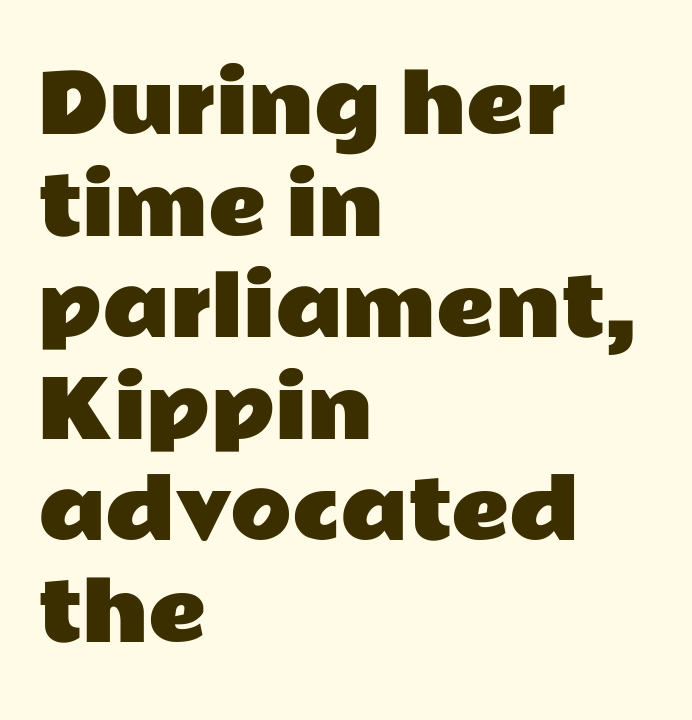
The image shows 80 px wide sans-serif type, upright; set left-aligned, normal line spacing (1.27x), normal letter spacing, not underlined; low stroke contrast and a medium x-height.
